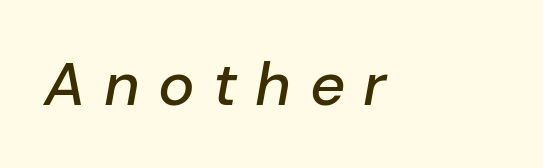
The image shows 61 px text type, italic (leaning right); set unusually wide letter spacing (+0.3 em), not underlined; low stroke contrast and a medium x-height.
